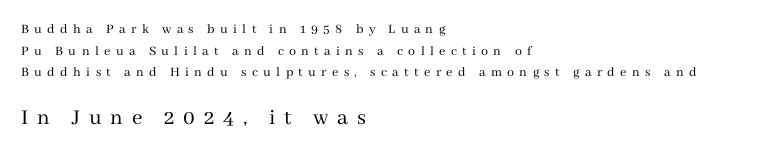
The image shows 23 px text type, upright; set left-aligned, normal line spacing (1.54x), unusually wide letter spacing (+0.38 em), not underlined; the second (bottom) block is 1.64x larger.
